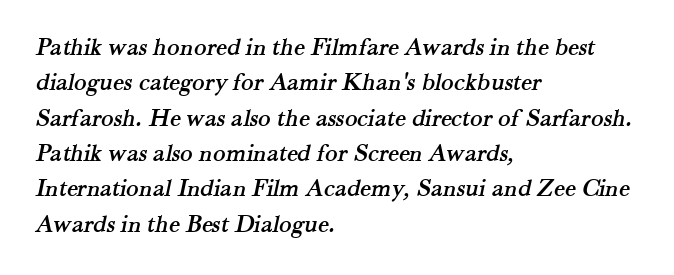
{"underline": "no", "align": "left", "line_spacing": "normal", "line_spacing_ratio": 1.36, "letter_spacing": "normal", "letter_spacing_em": 0.0, "glyph_px": 26}
